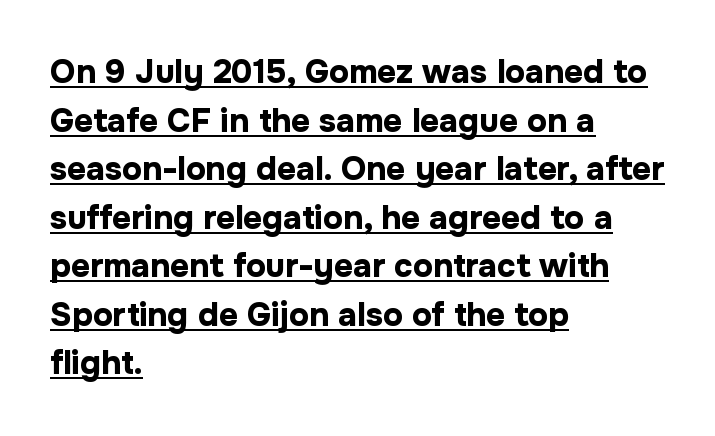
The image shows 33 px bold sans-serif type, upright; set left-aligned, normal line spacing (1.47x), normal letter spacing, underlined; low stroke contrast and a medium x-height.
